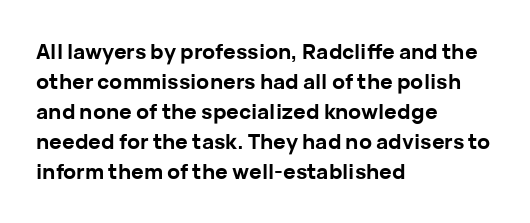
{"italic": "no", "bold": "yes", "underline": "no", "align": "left", "line_spacing": "normal", "line_spacing_ratio": 1.43, "letter_spacing": "normal", "letter_spacing_em": 0.0, "glyph_px": 21}
